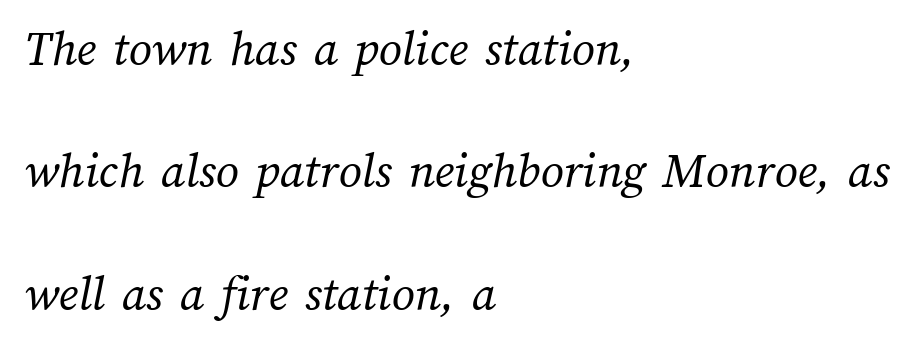
Between one letter and the next there's only the usual sliver of space. The typesetting does not lean heavy: it is not bold. Casual observation: everything's shoved over to the left. Check the space under the baseline: it is left empty. Character widths vary here, with narrow letters taking less room than wide ones. What's the leading like? Stretched, with rows far apart.
